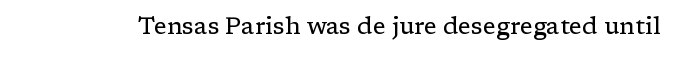
Q: Is the text bold? A: No.
Q: Is the text italic (slanted)? A: No, it is upright.
Q: Is the text underlined? A: No.
Q: Is the spacing between letters normal or unusually wide? A: Normal.
